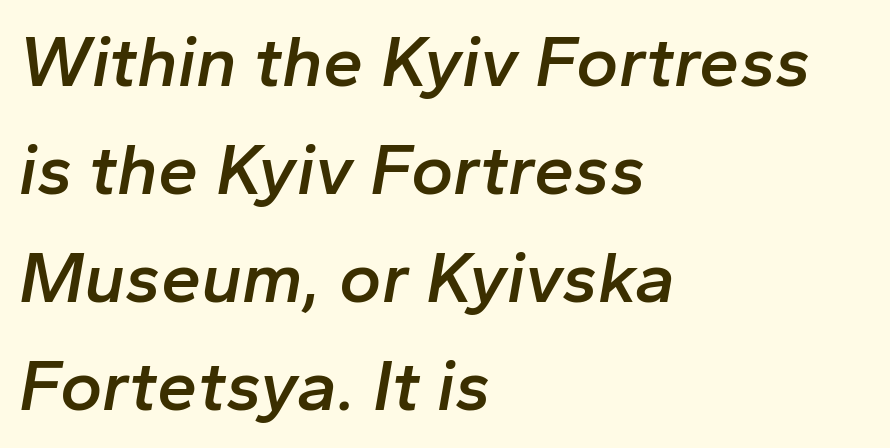
The image shows 72 px semibold type, italic (leaning right); set left-aligned, normal line spacing (1.5x), normal letter spacing, not underlined; low stroke contrast and a medium x-height.
